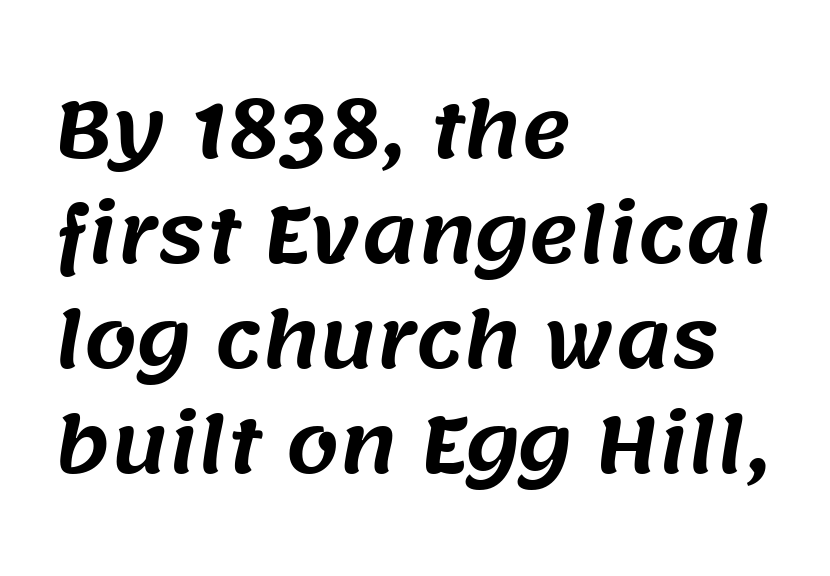
The vertical gap from one line to the next is medium. Glance below the letters and you will spot only blank space. Here the glyphs are tracked normally, forming tight word shapes. Where is the straight margin? On the left. Note the varied advance widths — an 'i' is clearly narrower than an 'm'. To sum up the face: it is a sans, with no serifs.
